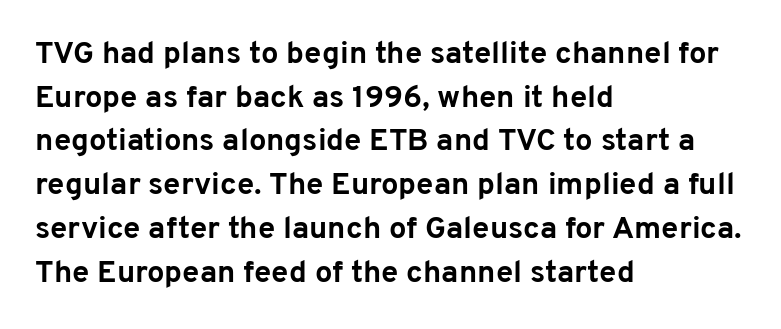
{"serif": "no", "italic": "no", "bold": "yes", "weight": "bold", "width": "normal", "stroke_contrast": "low", "x_height": "medium", "monospaced": "no", "underline": "no", "align": "left", "line_spacing": "normal", "line_spacing_ratio": 1.41, "letter_spacing": "normal", "letter_spacing_em": 0.0, "glyph_px": 31}
